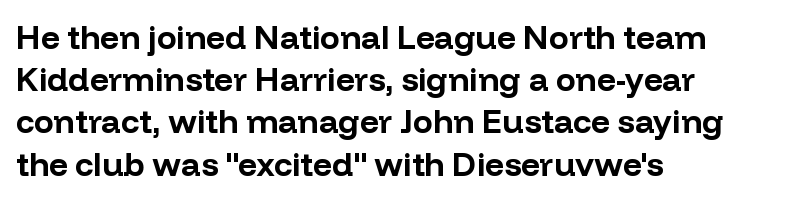
Q: Is the text bold? A: Yes.
Q: Is the text italic (slanted)? A: No, it is upright.
Q: Is the typeface a serif or a sans-serif typeface? A: Sans-serif.
Q: Is the text underlined? A: No.
Q: How is the paragraph aligned? A: Left-aligned.
Q: Is the spacing between letters normal or unusually wide? A: Normal.
Q: Is the spacing between lines tight, normal or loose? A: Normal.
Q: Width (condensed, normal, or wide)? A: Normal.
Q: Stroke contrast? A: Low.
Q: x-height? A: Medium.
Q: Monospaced? A: No.
